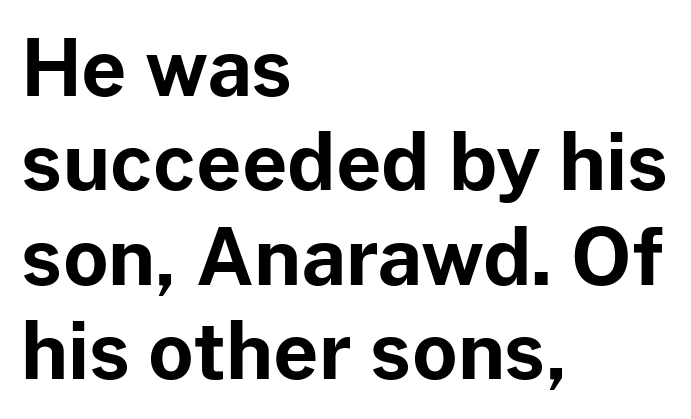
The image shows 78 px bold sans-serif type, upright; set left-aligned, line spacing 1.21x, normal letter spacing, not underlined; low stroke contrast and a medium x-height.
